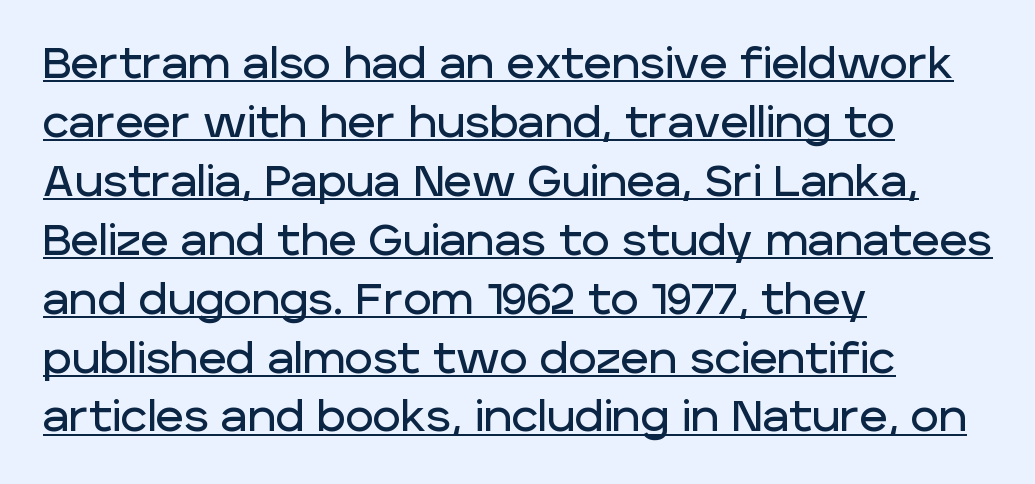
Students, note that the glyphs here touch the page at normal intervals. Every row of glyphs begins at an identical x-position on the left. Regarding serifs, this sample does without them. When letters stand straight like this, we call the style roman or upright. Underlined type.
